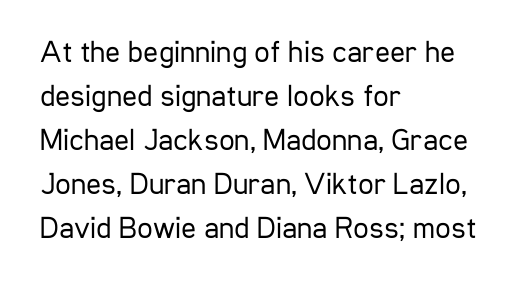
The type is set solid horizontally, with unmodified tracking. The rendering uses a moderate line-height, typical for paragraphs. This rendering uses left alignment, leaving the right contour irregular. Serifs: no, the terminals of the letterforms are clean.
